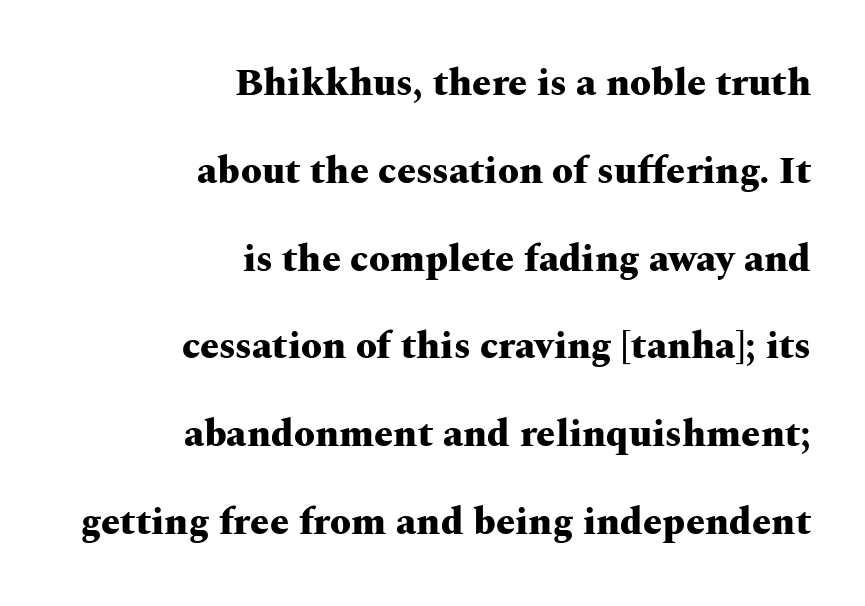
Q: Is the text bold? A: Yes.
Q: Is the text italic (slanted)? A: No, it is upright.
Q: Is the typeface a serif or a sans-serif typeface? A: Serif.
Q: Is the text underlined? A: No.
Q: How is the paragraph aligned? A: Right-aligned.
Q: Is the spacing between letters normal or unusually wide? A: Normal.
Q: Is the spacing between lines tight, normal or loose? A: Loose.
Q: Width (condensed, normal, or wide)? A: Wide.
Q: Stroke contrast? A: Medium.
Q: x-height? A: Medium.
Q: Monospaced? A: No.
